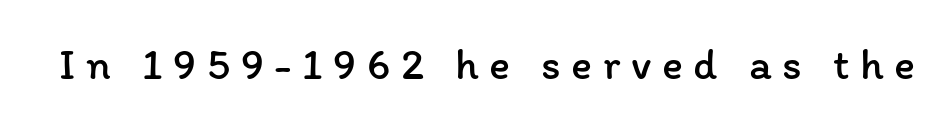
{"italic": "no", "bold": "no", "weight": "regular", "width": "normal", "stroke_contrast": "low", "x_height": "medium", "monospaced": "no", "underline": "no", "letter_spacing": "wide", "letter_spacing_em": 0.24, "glyph_px": 44}
